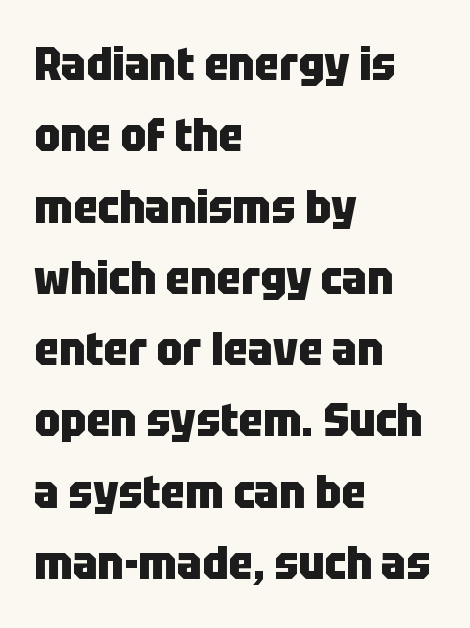
The image shows 46 px heavy, condensed sans-serif type, upright; set left-aligned, normal line spacing (1.55x), normal letter spacing, not underlined; low stroke contrast and a large x-height.
